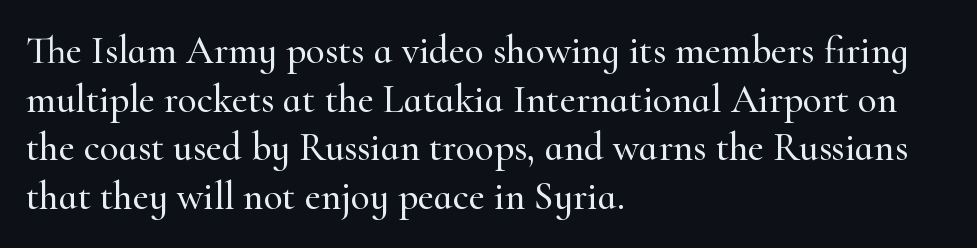
Q: Is the text italic (slanted)? A: No, it is upright.
Q: Is the typeface a serif or a sans-serif typeface? A: Serif.
Q: Is the text underlined? A: No.
Q: How is the paragraph aligned? A: Left-aligned.
Q: Is the spacing between letters normal or unusually wide? A: Normal.
Q: Is the spacing between lines tight, normal or loose? A: Normal.
Q: Width (condensed, normal, or wide)? A: Normal.
Q: Stroke contrast? A: High.
Q: x-height? A: Small.
Q: Monospaced? A: No.
